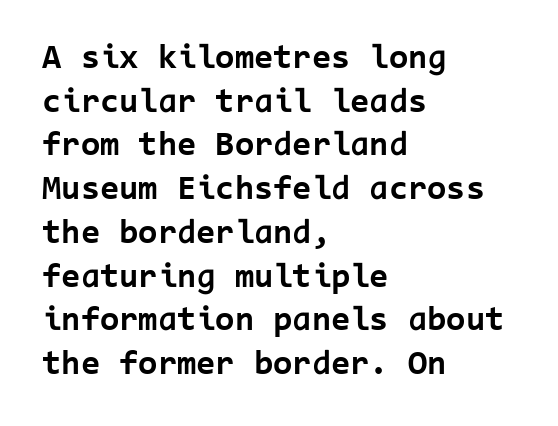
Interline gaps are of average width in this sample. The setting favours the left margin, as ordinary paragraphs usually do. The passage shown has conventional tracking throughout. These lines were composed using upright roman letters.
